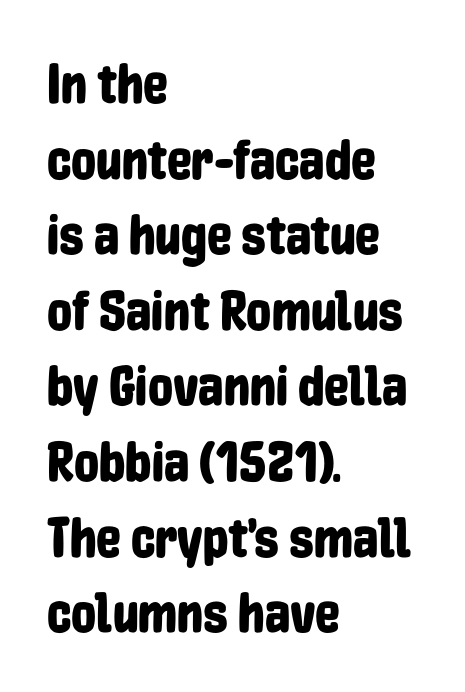
This block has exactly the height ordinary leading produces. Honestly, there is no underline to notice here at all. You could call the tracking neutral — neither tight nor loose. Rendered with straight, roman letterforms. Letterform terminals end flat and unadorned throughout the passage. The paragraph shown leans on its left margin.
